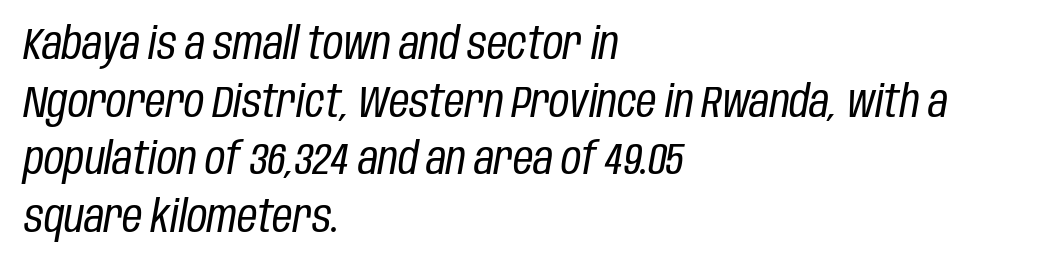
Q: Is the text bold? A: No.
Q: Is the text italic (slanted)? A: Yes, it leans right by about 10 degrees.
Q: Is the text underlined? A: No.
Q: How is the paragraph aligned? A: Left-aligned.
Q: Is the spacing between letters normal or unusually wide? A: Normal.
Q: Is the spacing between lines tight, normal or loose? A: Normal.
Q: Width (condensed, normal, or wide)? A: Condensed.
Q: Stroke contrast? A: Low.
Q: x-height? A: Large.
Q: Monospaced? A: No.
